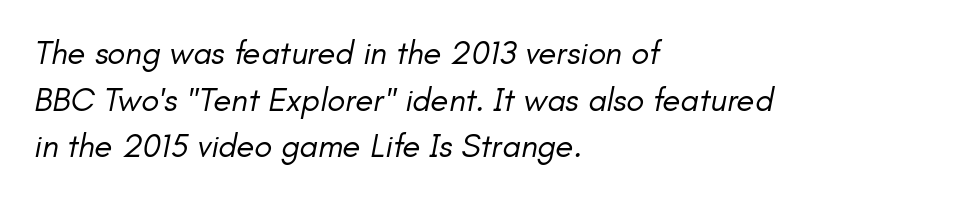
This rendering uses left alignment, leaving the right contour irregular. The whole block is typeset with a tilt. The weight tops out at a normal text grade. Character widths vary here, with narrow letters taking less room than wide ones. If you measured baseline to baseline, you'd find a middling distance.
